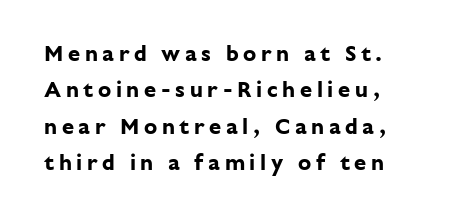
The space directly below the letters is spotless. Here the glyphs are tracked loosely, breaking word shapes into spaced letters. Summary of weight: heavy, a full bold. Successive baselines arrive at the customary interval. Casual observation: everything's shoved over to the left.
